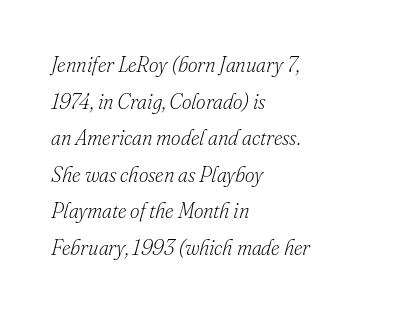
{"italic": "yes", "lean": "right", "slant_degrees": 16, "bold": "no", "underline": "no", "align": "left", "line_spacing_ratio": 1.74, "letter_spacing": "normal", "letter_spacing_em": 0.0, "glyph_px": 21}
